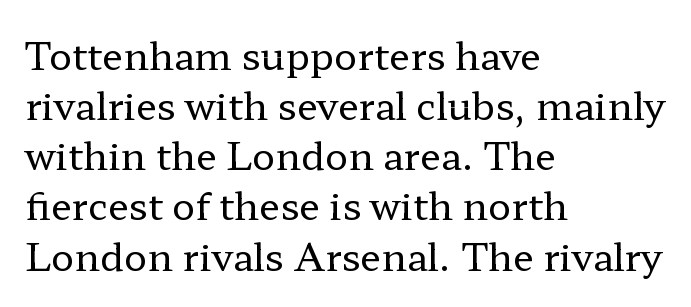
The image shows 38 px regular-weight, wide serif type, upright; set left-aligned, normal line spacing (1.32x), normal letter spacing, not underlined; low stroke contrast and a medium x-height.
